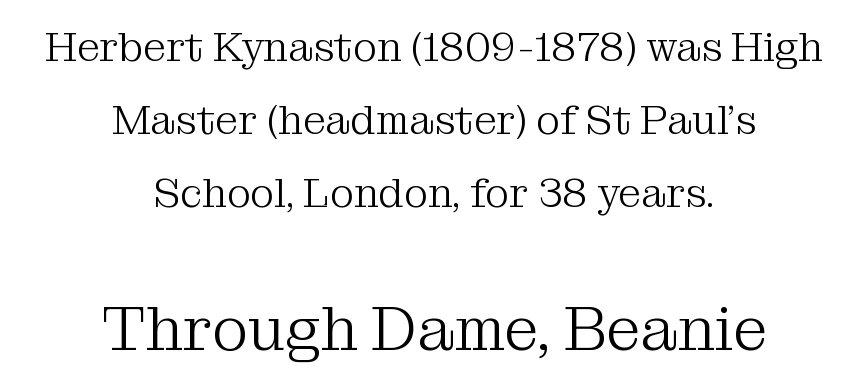
How are the letters spaced? Ordinarily, with no added tracking. Visually, the bottom section dominates because its glyphs are scaled up. Observe the serifs anchoring each vertical stroke in this sample. Heaviness? Minimal to ordinary, like unemphasized prose. Reading down the block, each line starts at a different indent, mirrored at its end.
